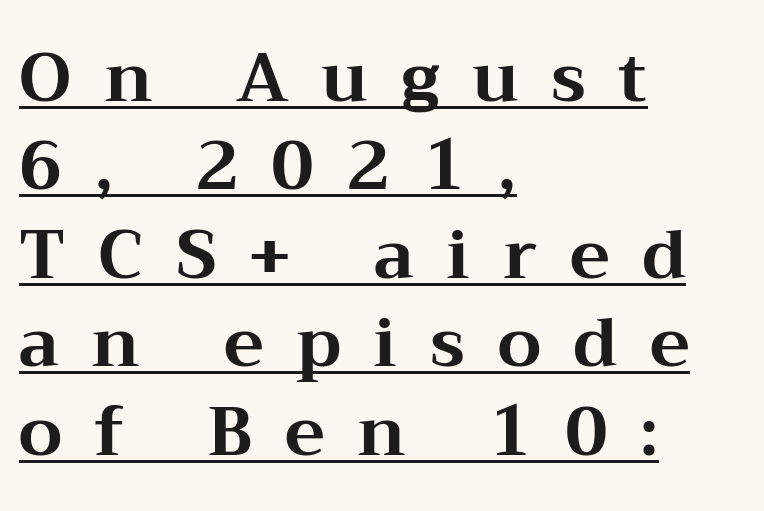
Q: Is the text bold? A: Yes.
Q: Is the text italic (slanted)? A: No, it is upright.
Q: Is the typeface a serif or a sans-serif typeface? A: Serif.
Q: Is the text underlined? A: Yes.
Q: How is the paragraph aligned? A: Left-aligned.
Q: Is the spacing between letters normal or unusually wide? A: Unusually wide.
Q: Is the spacing between lines tight, normal or loose? A: Normal.
Q: Width (condensed, normal, or wide)? A: Wide.
Q: Stroke contrast? A: Medium.
Q: x-height? A: Medium.
Q: Monospaced? A: No.
